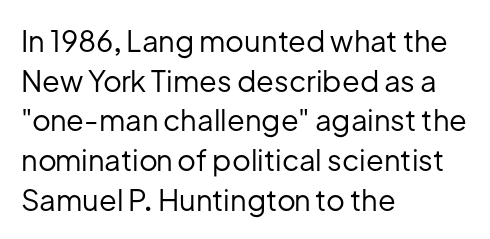
Look at the bottom of the vertical strokes: they stop flat, with no serifs. The letterforms sit shoulder to shoulder at normal distance. A classic flush-left, rag-right setting is used for this passage. Any mark beneath the type? The region is blank. Evenly set lines give the paragraph a standard silhouette.
